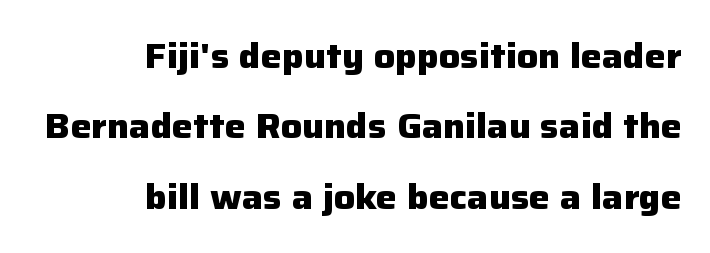
Q: Is the text bold? A: Yes.
Q: Is the text italic (slanted)? A: No, it is upright.
Q: Is the typeface a serif or a sans-serif typeface? A: Sans-serif.
Q: Is the text underlined? A: No.
Q: How is the paragraph aligned? A: Right-aligned.
Q: Is the spacing between letters normal or unusually wide? A: Normal.
Q: Is the spacing between lines tight, normal or loose? A: Loose.
Q: Width (condensed, normal, or wide)? A: Normal.
Q: Stroke contrast? A: Low.
Q: x-height? A: Medium.
Q: Monospaced? A: No.
